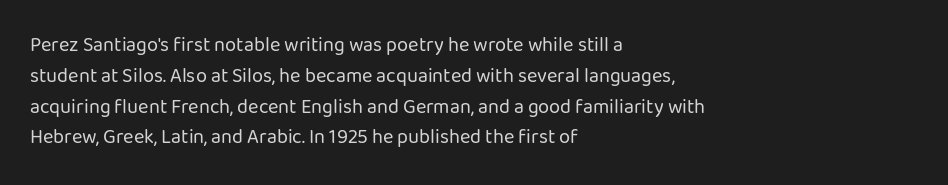
The image shows 20 px text type, upright; set left-aligned, normal line spacing (1.54x), normal letter spacing, not underlined.
